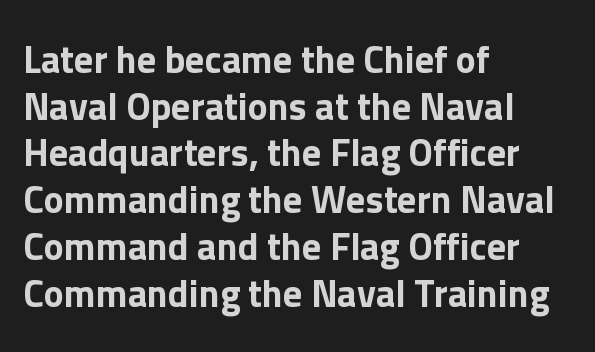
The face used here is proportionally spaced, like ordinary book or web type. These lines are set flush left with a ragged right edge. The typography opts for an upright posture over an oblique one. The line texture is even and compact thanks to regular tracking.
